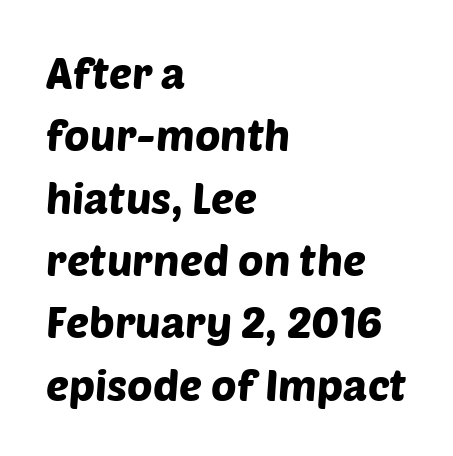
{"serif": "no", "width": "normal", "stroke_contrast": "low", "x_height": "large", "monospaced": "no", "underline": "no", "align": "left", "line_spacing": "normal", "line_spacing_ratio": 1.45, "letter_spacing": "normal", "letter_spacing_em": 0.0, "glyph_px": 43}
